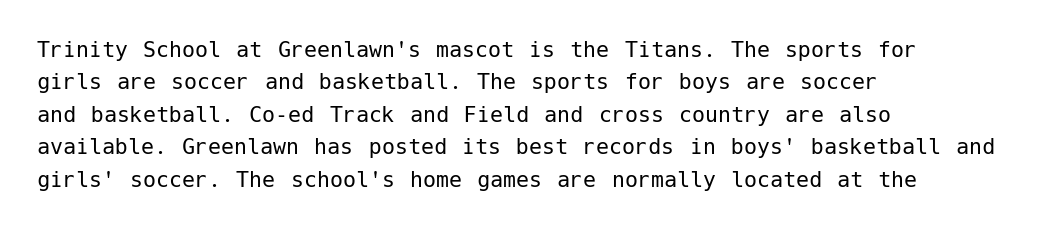
The image shows 26 px text type, upright; set left-aligned, normal line spacing (1.25x), normal letter spacing, not underlined.
